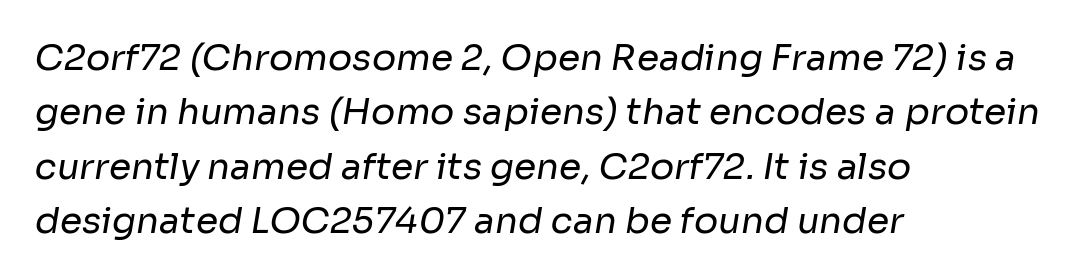
The paragraph has a hard left edge and a soft right edge. These lines are rendered in a variable-pitch font. Compared with typical paragraphs, the rows here are spaced about the same. This rendering features lettering with no underline. Honestly, the letter spacing is just normal — you wouldn't notice it.
